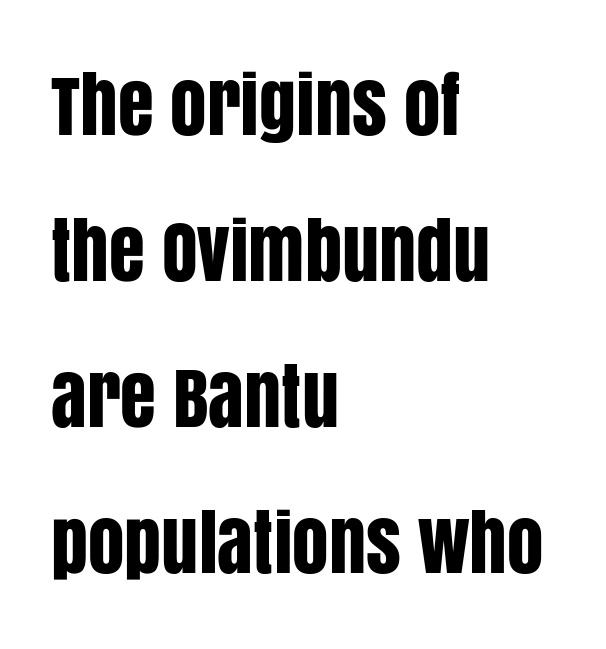
The image shows 73 px condensed sans-serif type, upright; set left-aligned, loose line spacing (2.0x), normal letter spacing, not underlined; low stroke contrast and a large x-height.
